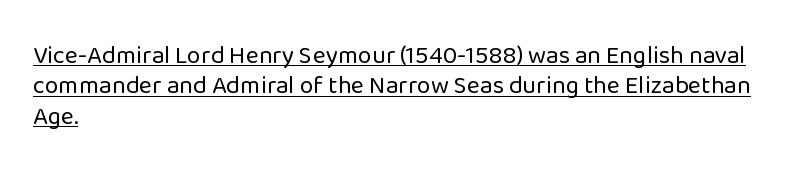
{"italic": "no", "bold": "no", "underline": "yes", "align": "left", "line_spacing_ratio": 1.22, "letter_spacing": "normal", "letter_spacing_em": 0.0, "glyph_px": 25}
